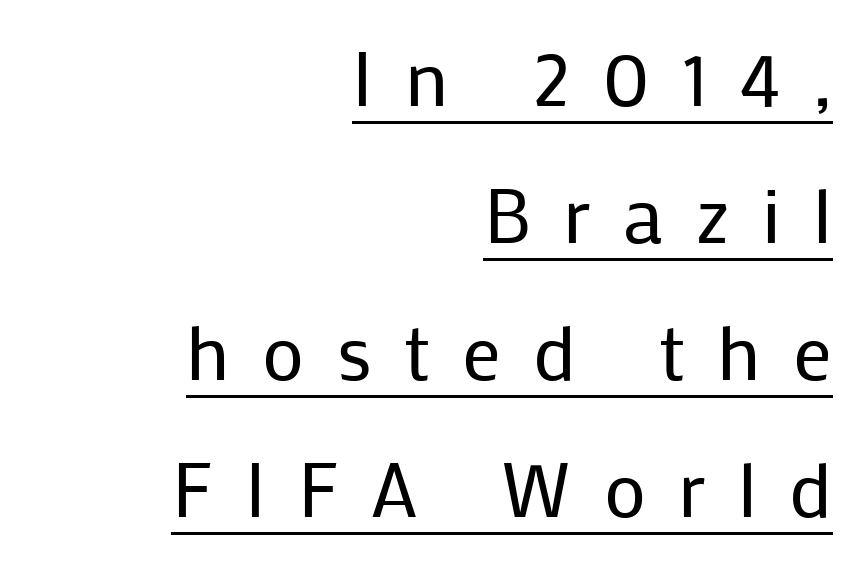
Q: Is the text bold? A: No.
Q: Is the text italic (slanted)? A: No, it is upright.
Q: Is the typeface a serif or a sans-serif typeface? A: Sans-serif.
Q: Is the text underlined? A: Yes.
Q: How is the paragraph aligned? A: Right-aligned.
Q: Is the spacing between letters normal or unusually wide? A: Unusually wide.
Q: Width (condensed, normal, or wide)? A: Normal.
Q: Stroke contrast? A: Low.
Q: x-height? A: Medium.
Q: Monospaced? A: No.
